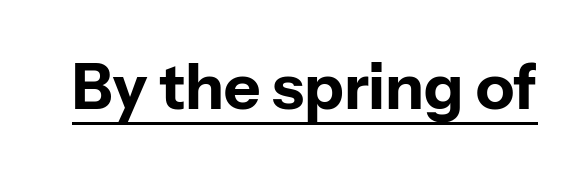
Check the space under the baseline: a stroke is drawn there. Its strokes are broad and dark, the hallmark of bold type. Characters remain perfectly vertical along every line. A typesetter would label this face a sans. You could call the tracking neutral — neither tight nor loose. Is this a fixed-width face? No — the glyphs have proportional, varying widths.
